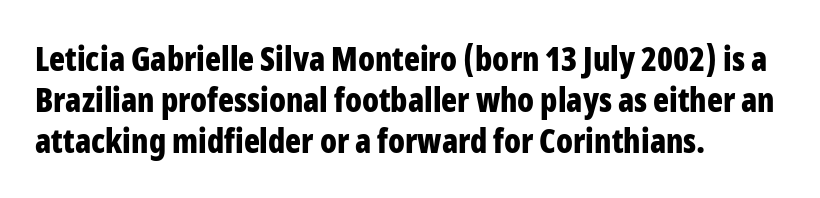
A full-strength bold gives these letters their thick strokes. Nobody touched the tracking dial on this one. Is this a fixed-width face? No — the glyphs have proportional, varying widths. Nothing sits at the stroke ends, so this counts as sans-serif. When letters stand straight like this, we call the style roman or upright.
